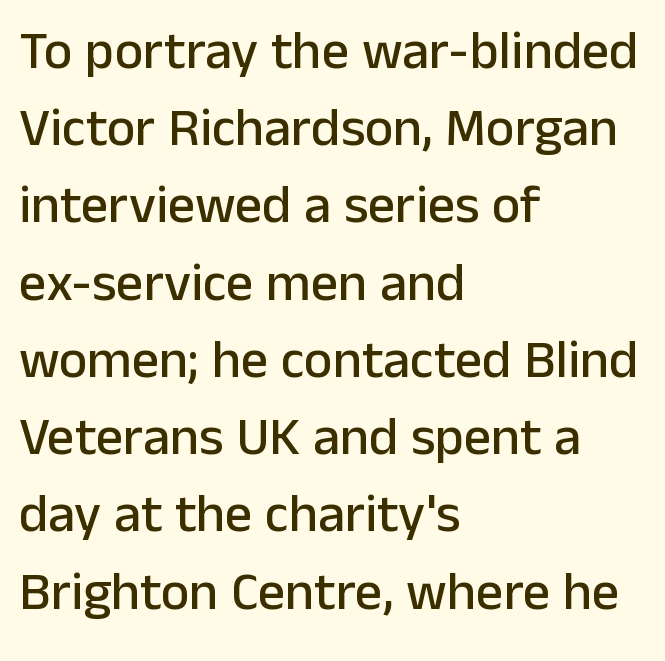
The image shows 54 px sans-serif type, upright; set left-aligned, normal line spacing (1.43x), normal letter spacing, not underlined; low stroke contrast and a medium x-height.
